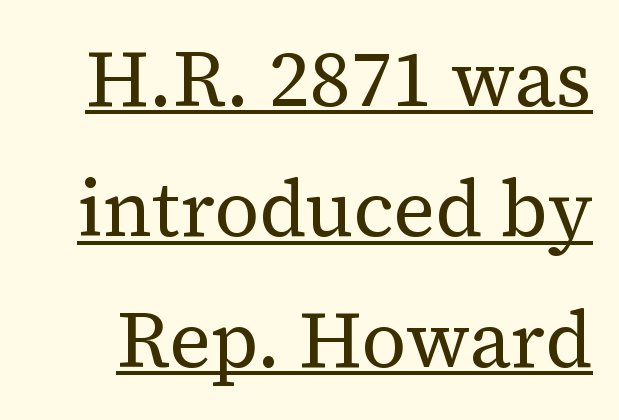
Q: Is the text bold? A: No.
Q: Is the text italic (slanted)? A: No, it is upright.
Q: Is the typeface a serif or a sans-serif typeface? A: Serif.
Q: Is the text underlined? A: Yes.
Q: Is the spacing between letters normal or unusually wide? A: Normal.
Q: Is the spacing between lines tight, normal or loose? A: Normal.
Q: Width (condensed, normal, or wide)? A: Normal.
Q: Stroke contrast? A: Medium.
Q: x-height? A: Medium.
Q: Monospaced? A: No.
